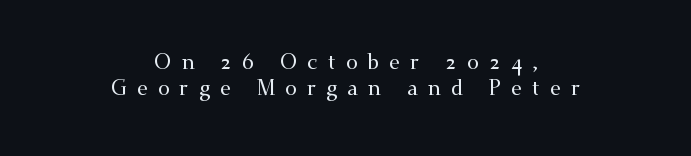
Horizontal alignment here is central, giving a formal, balanced look. Each word looks stretched out because of the extra space between its letters. It's the straight-up-and-down kind of type. Underlining? Definitely not there.
